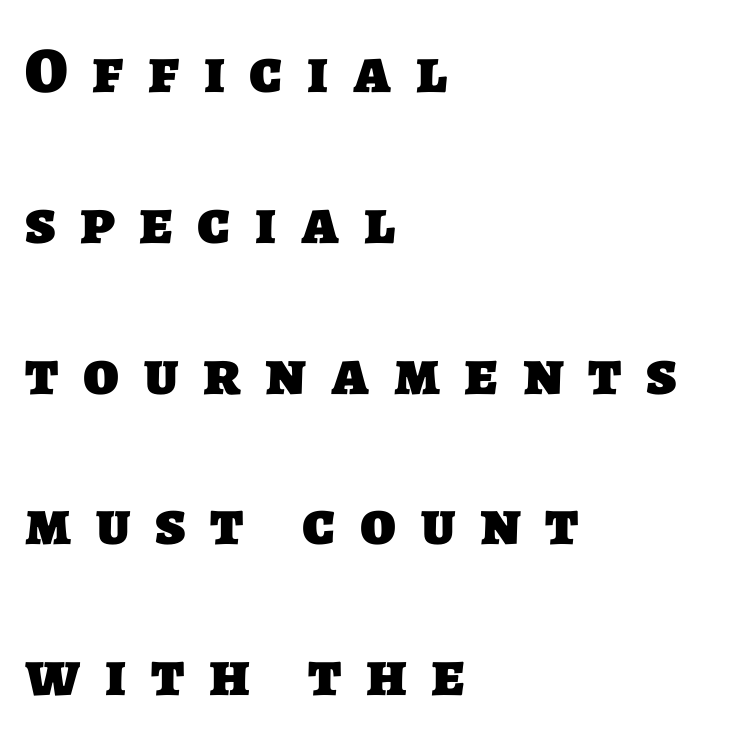
{"serif": "no", "bold": "yes", "weight": "heavy", "width": "normal", "stroke_contrast": "low", "x_height": "large", "monospaced": "no", "underline": "no", "align": "left", "line_spacing": "loose", "line_spacing_ratio": 2.32, "letter_spacing": "wide", "letter_spacing_em": 0.38, "glyph_px": 65}
